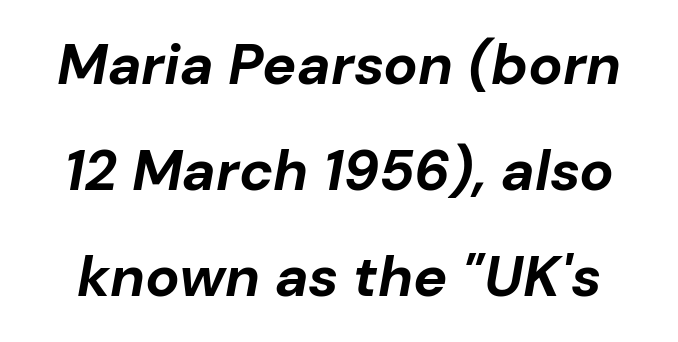
Q: Is the text bold? A: Yes.
Q: Is the text italic (slanted)? A: Yes, it leans right by about 10 degrees.
Q: Is the text underlined? A: No.
Q: Is the spacing between letters normal or unusually wide? A: Normal.
Q: Width (condensed, normal, or wide)? A: Normal.
Q: Stroke contrast? A: Low.
Q: x-height? A: Medium.
Q: Monospaced? A: No.
